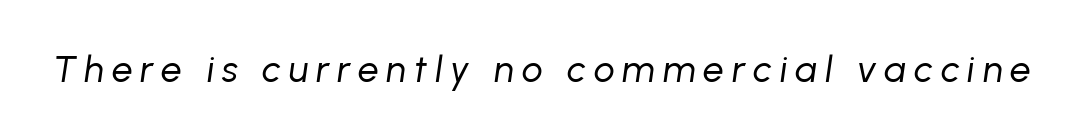
The image shows 37 px regular-weight type, italic (leaning right); set unusually wide letter spacing (+0.21 em), not underlined; low stroke contrast and a medium x-height.
